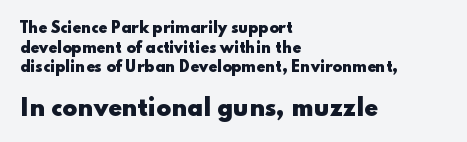
{"italic": "no", "bold": "yes", "underline": "no", "align": "left", "line_spacing": "normal", "line_spacing_ratio": 1.41, "letter_spacing": "normal", "letter_spacing_em": 0.0, "larger_block": "second", "size_ratio": 1.57, "glyph_px": 22}
